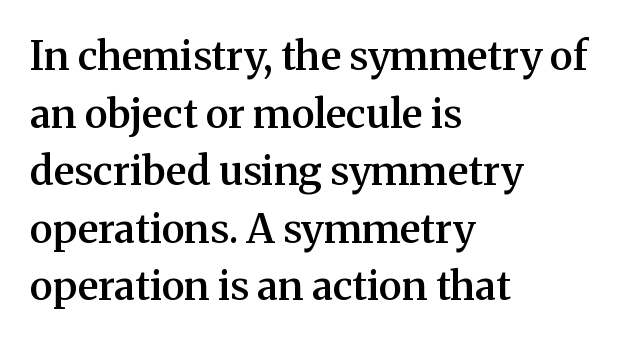
The image shows 40 px semibold serif type, upright; set left-aligned, normal line spacing (1.44x), normal letter spacing, not underlined; medium stroke contrast and a medium x-height.
